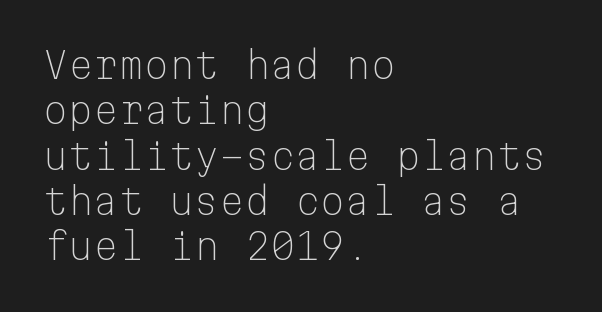
The image shows 36 px light sans-serif type, upright, monospaced; set left-aligned, normal line spacing (1.26x), normal letter spacing, not underlined; low stroke contrast and a medium x-height.
